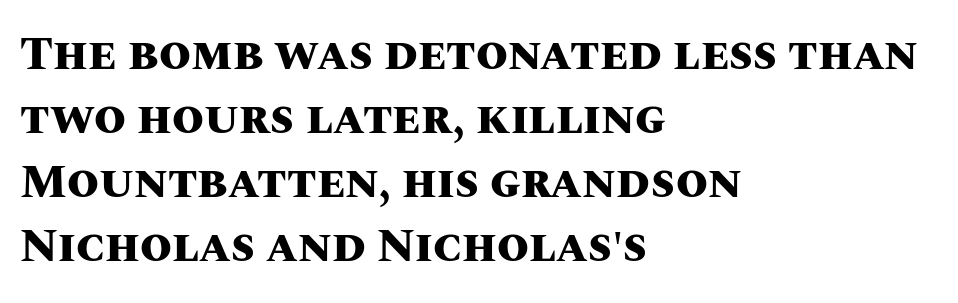
The image shows 46 px heavy type, upright; set left-aligned, normal line spacing (1.39x), normal letter spacing, not underlined; medium stroke contrast and a large x-height.
